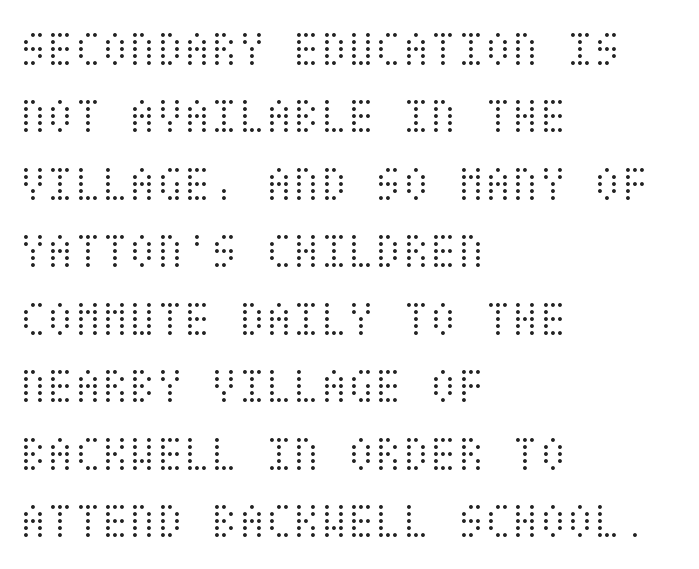
The image shows 50 px light, condensed type, upright; set left-aligned, normal line spacing (1.35x), normal letter spacing, not underlined; medium stroke contrast and a large x-height.
